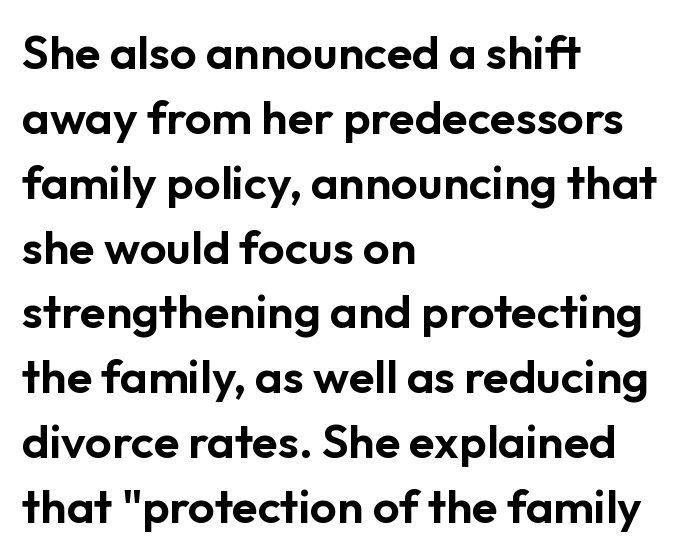
Every character sits straight up, as roman type does. Check under the words: just untouched page. Regarding serifs, this sample does without them. Each word holds together tightly as a unit, with standard inter-letter gaps.
